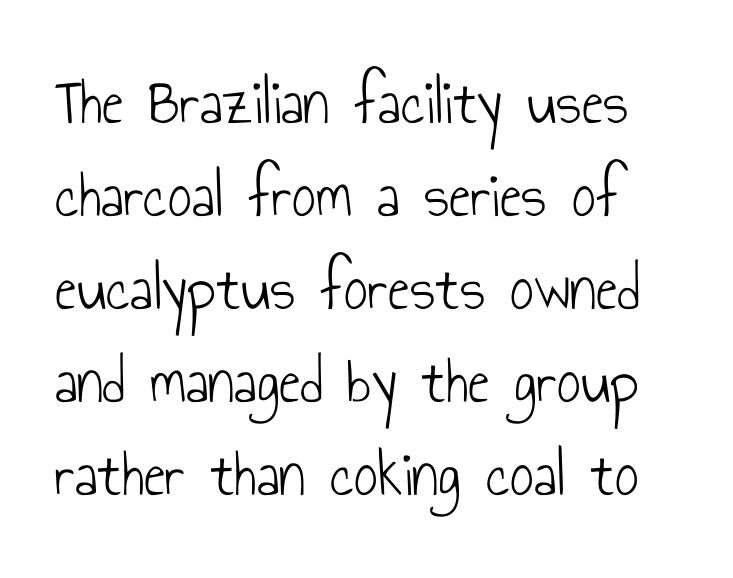
Successive baselines arrive at the customary interval. Plain, unruled lines of type. If you drew a line through each stem, it would be perfectly vertical. Default kerning and tracking; the words read as compact shapes.
